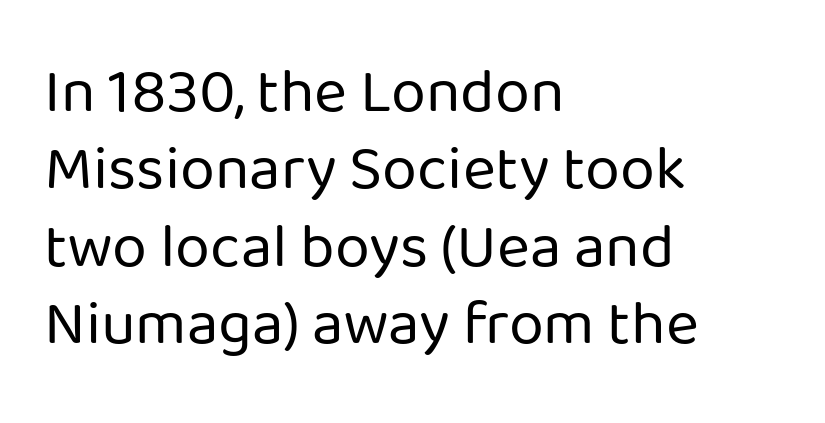
Letter spacing: default. Posture: upright roman. The string is rendered with underlining switched off. You can tell from the bare stems that sans-serif type was used.
